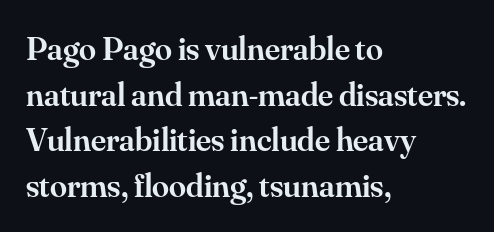
{"serif": "yes", "italic": "no", "bold": "semi", "weight": "semibold", "width": "normal", "stroke_contrast": "medium", "x_height": "small", "monospaced": "no", "underline": "no", "align": "left", "line_spacing": "normal", "line_spacing_ratio": 1.34, "letter_spacing": "normal", "letter_spacing_em": 0.0, "glyph_px": 34}
